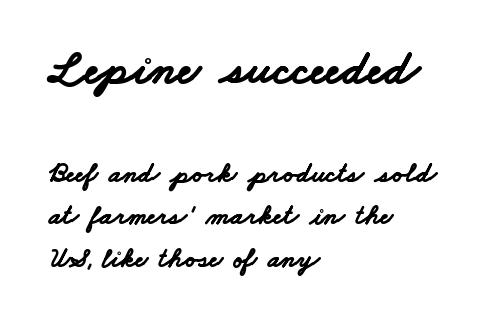
{"serif": "no", "bold": "yes", "weight": "bold", "width": "wide", "stroke_contrast": "low", "x_height": "small", "monospaced": "no", "underline": "no", "align": "left", "line_spacing": "normal", "line_spacing_ratio": 1.51, "letter_spacing": "normal", "letter_spacing_em": 0.0, "larger_block": "first", "size_ratio": 1.75, "glyph_px": 49}
